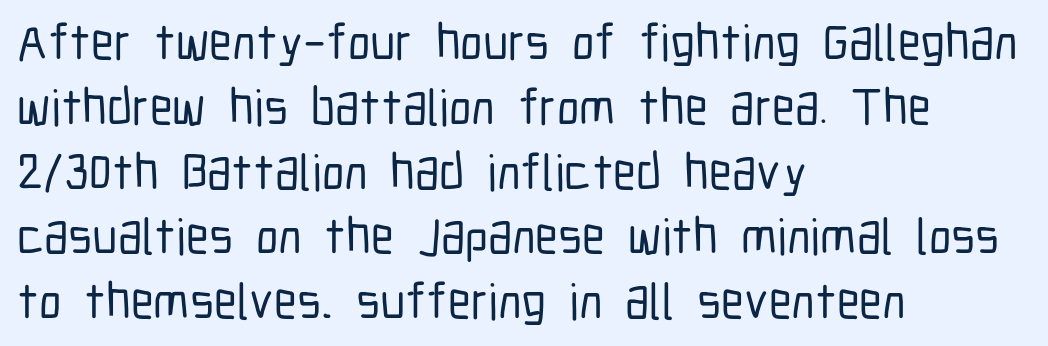
The image shows 51 px condensed sans-serif type, upright; set left-aligned, normal line spacing (1.27x), normal letter spacing, not underlined; low stroke contrast and a medium x-height.
